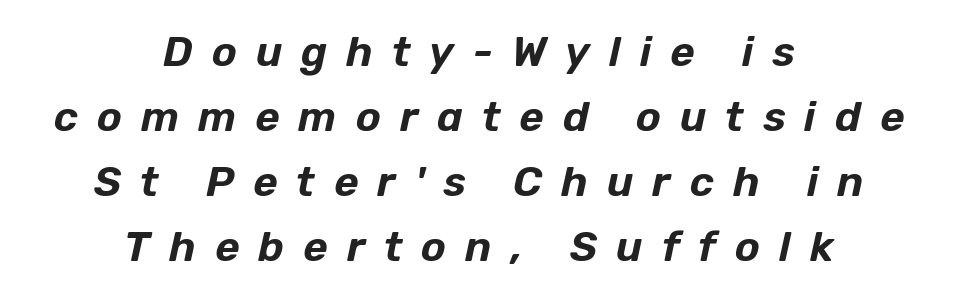
The image shows 42 px text type, italic (leaning right); set centered, normal line spacing (1.55x), unusually wide letter spacing (+0.45 em), not underlined; low stroke contrast and a medium x-height.
